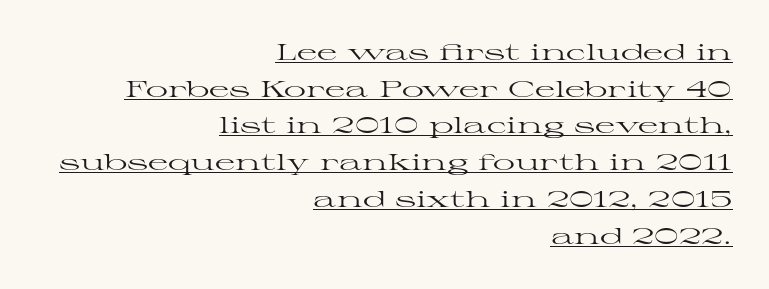
The image shows 22 px text type, upright; set right-aligned, normal line spacing (1.67x), normal letter spacing, underlined.
